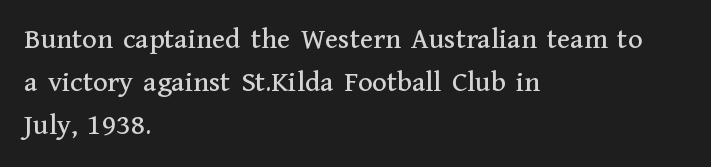
Rows of type keep a routine distance in the vertical direction. Character widths vary here, with narrow letters taking less room than wide ones. Each letter's strokes conclude with small projecting serifs. Words appear dense and cohesive because spacing is normal. Characters remain perfectly vertical along every line. Line starts are locked; line ends wander.
